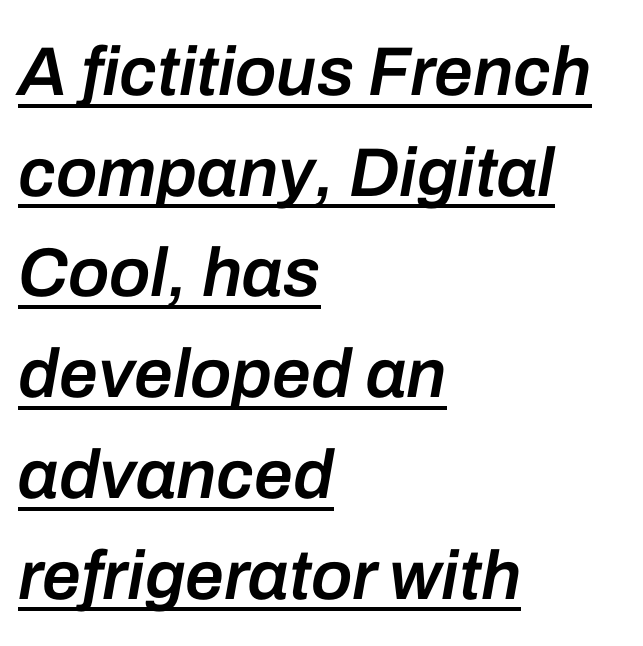
The image shows 69 px semibold type, italic (leaning right); set left-aligned, normal line spacing (1.46x), normal letter spacing, underlined; low stroke contrast and a medium x-height.
